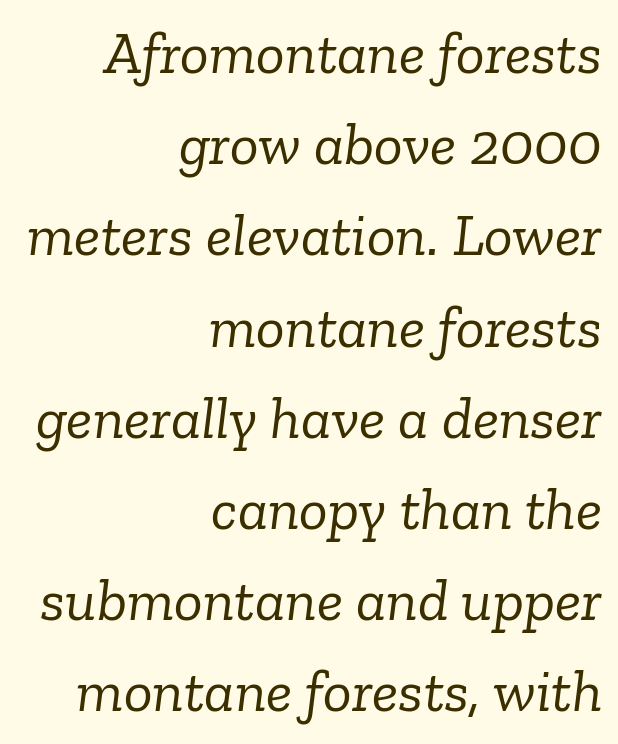
Does extra space separate the letters? No, they use regular spacing. Spacing verdict: proportional, widths tailored to each character. In CSS terms this would be text-align: right. It's the slanting kind of type. The strip under each line holds only bare page. Compared with a typical body face, this is equally light or lighter still.
